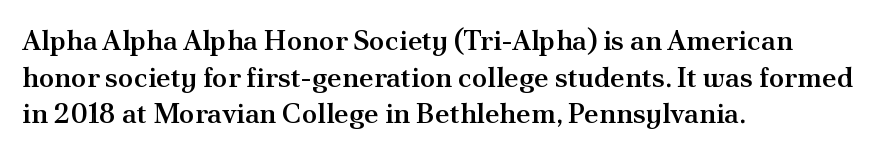
Q: Is the text bold? A: Semi-bold.
Q: Is the text italic (slanted)? A: No, it is upright.
Q: Is the typeface a serif or a sans-serif typeface? A: Serif.
Q: Is the text underlined? A: No.
Q: How is the paragraph aligned? A: Left-aligned.
Q: Is the spacing between letters normal or unusually wide? A: Normal.
Q: Is the spacing between lines tight, normal or loose? A: Normal.
Q: Width (condensed, normal, or wide)? A: Normal.
Q: Stroke contrast? A: Medium.
Q: x-height? A: Small.
Q: Monospaced? A: No.
